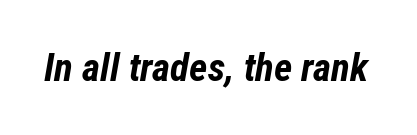
Q: Is the text bold? A: Yes.
Q: Is the text italic (slanted)? A: Yes, it leans right by about 12 degrees.
Q: Is the text underlined? A: No.
Q: Is the spacing between letters normal or unusually wide? A: Normal.
Q: Width (condensed, normal, or wide)? A: Condensed.
Q: Stroke contrast? A: Low.
Q: x-height? A: Medium.
Q: Monospaced? A: No.
